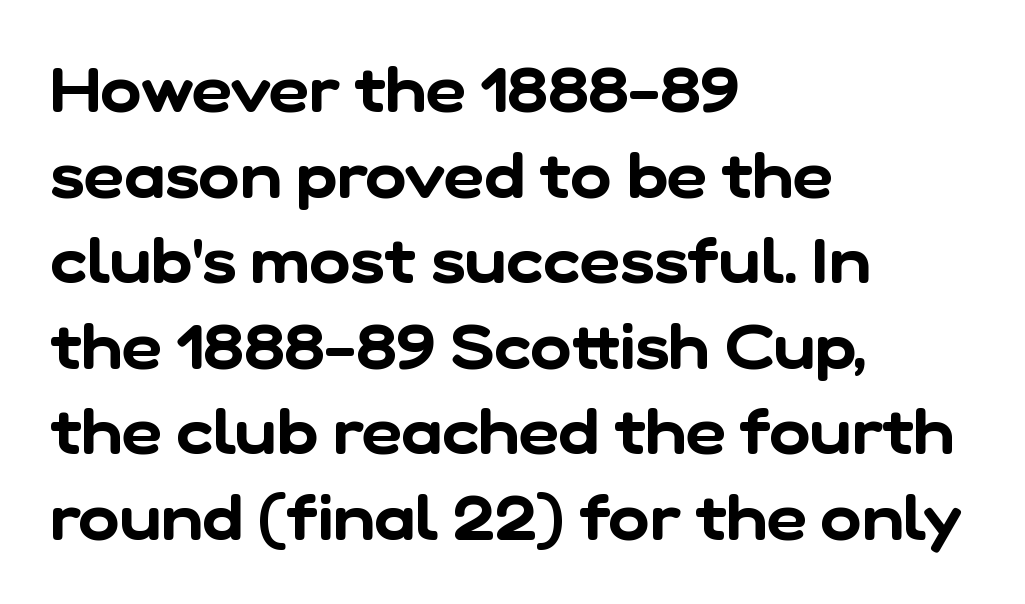
The image shows 62 px sans-serif type; set left-aligned, normal line spacing (1.38x), normal letter spacing, not underlined; low stroke contrast and a medium x-height.
